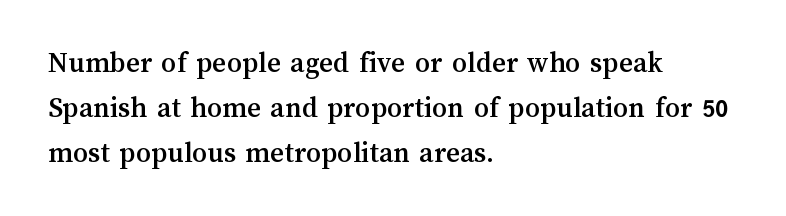
The image shows 30 px text type, upright; set left-aligned, normal line spacing (1.5x), normal letter spacing, not underlined; medium stroke contrast and a medium x-height.
